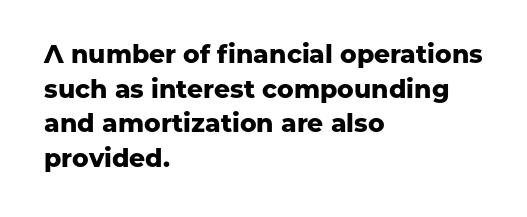
{"italic": "no", "bold": "yes", "underline": "no", "align": "left", "line_spacing": "normal", "line_spacing_ratio": 1.39, "letter_spacing": "normal", "letter_spacing_em": 0.0, "glyph_px": 25}
